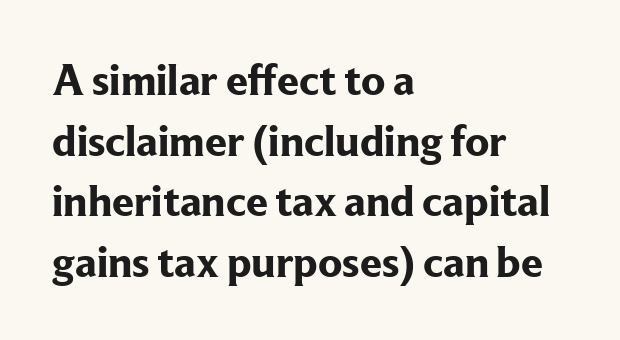
Q: Is the text bold? A: Yes.
Q: Is the text italic (slanted)? A: No, it is upright.
Q: Is the typeface a serif or a sans-serif typeface? A: Serif.
Q: Is the text underlined? A: No.
Q: How is the paragraph aligned? A: Left-aligned.
Q: Is the spacing between letters normal or unusually wide? A: Normal.
Q: Is the spacing between lines tight, normal or loose? A: Normal.
Q: Width (condensed, normal, or wide)? A: Normal.
Q: Stroke contrast? A: Low.
Q: x-height? A: Medium.
Q: Monospaced? A: No.
